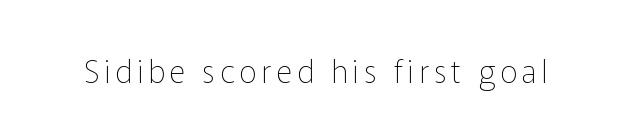
Q: Is the text bold? A: No.
Q: Is the text italic (slanted)? A: No, it is upright.
Q: Is the typeface a serif or a sans-serif typeface? A: Sans-serif.
Q: Is the text underlined? A: No.
Q: Width (condensed, normal, or wide)? A: Normal.
Q: Stroke contrast? A: Low.
Q: x-height? A: Medium.
Q: Monospaced? A: No.
